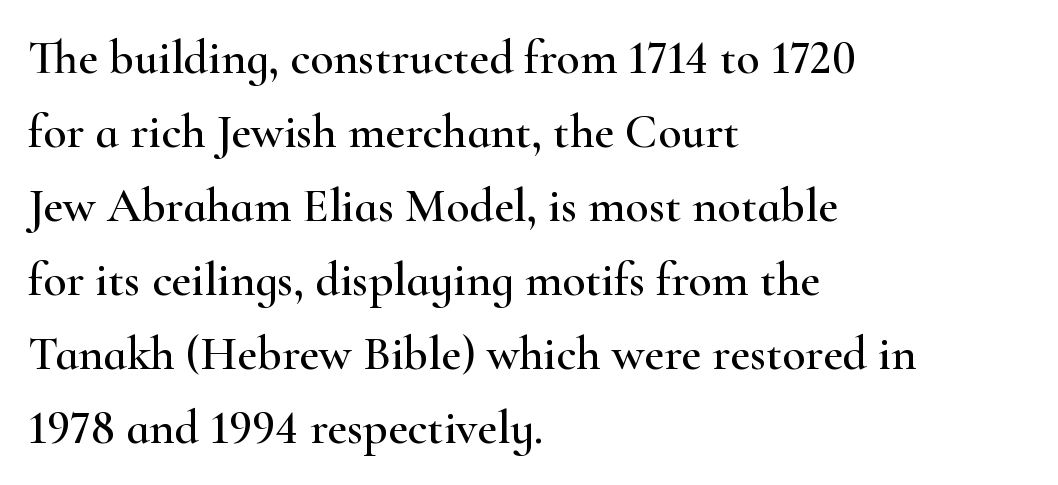
The letters carry serifs — small finishing strokes at the ends of their stems. This sample uses plain, unmodified letter spacing. Underline: absent. This rendering uses left alignment, leaving the right contour irregular.
